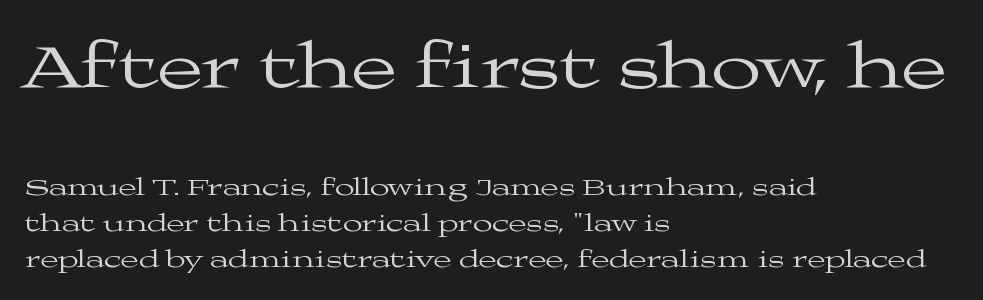
{"serif": "yes", "italic": "no", "bold": "no", "weight": "regular", "width": "wide", "stroke_contrast": "medium", "x_height": "medium", "monospaced": "no", "underline": "no", "align": "left", "line_spacing": "normal", "line_spacing_ratio": 1.39, "letter_spacing": "normal", "letter_spacing_em": 0.0, "larger_block": "first", "size_ratio": 2.54, "glyph_px": 66}
